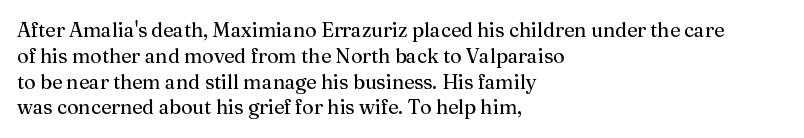
{"italic": "no", "bold": "no", "underline": "no", "align": "left", "line_spacing": "normal", "line_spacing_ratio": 1.29, "letter_spacing": "normal", "letter_spacing_em": 0.0, "glyph_px": 20}
